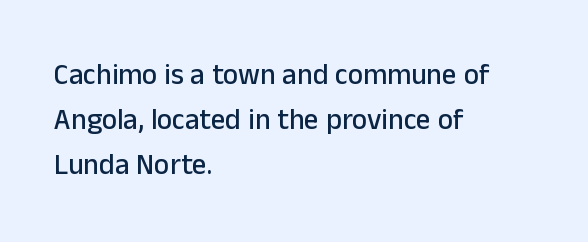
Q: Is the text italic (slanted)? A: No, it is upright.
Q: Is the typeface a serif or a sans-serif typeface? A: Sans-serif.
Q: Is the text underlined? A: No.
Q: How is the paragraph aligned? A: Left-aligned.
Q: Is the spacing between letters normal or unusually wide? A: Normal.
Q: Is the spacing between lines tight, normal or loose? A: Normal.
Q: Width (condensed, normal, or wide)? A: Normal.
Q: Stroke contrast? A: Low.
Q: x-height? A: Medium.
Q: Monospaced? A: No.
